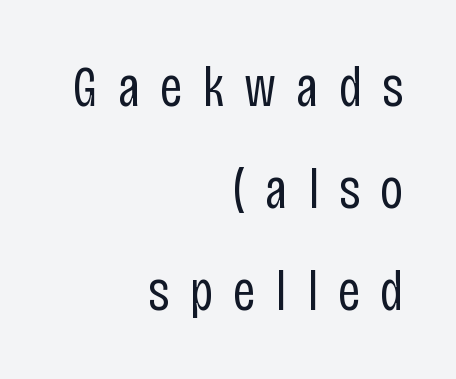
The image shows 57 px regular-weight, condensed sans-serif type, upright; set right-aligned, line spacing 1.79x, unusually wide letter spacing (+0.35 em), not underlined; low stroke contrast and a large x-height.
